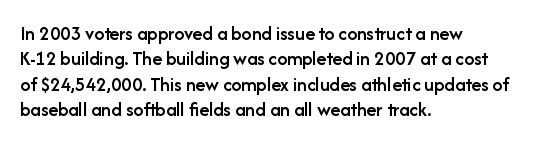
Do the letters lean? They stand straight. The string is rendered with underlining switched off. Look at the tracking — it's just the regular setting, nothing added. The passage shown is semibold, sitting just below true bold.
